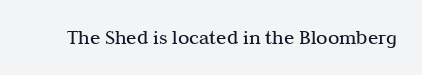
The passage shown is not underscored anywhere. The font's upright variant was chosen for this text. Stems here are at most as thick as an everyday book face. Observe the ordinary spacing: letters are neighbours, not strangers.
